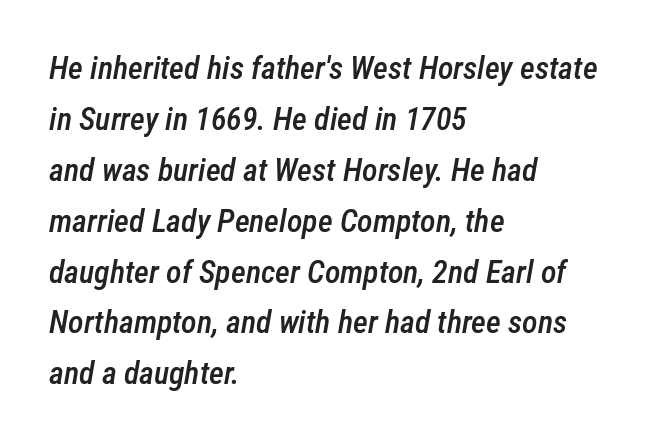
The image shows 32 px semibold, condensed type, italic (leaning right); set left-aligned, normal line spacing (1.59x), normal letter spacing, not underlined; low stroke contrast and a medium x-height.
